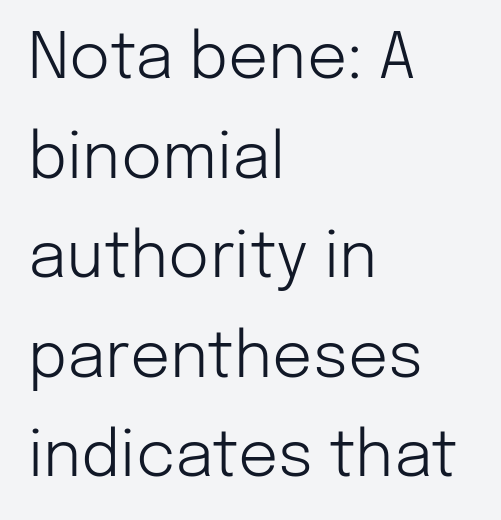
{"serif": "no", "italic": "no", "bold": "no", "weight": "light", "width": "normal", "stroke_contrast": "low", "x_height": "medium", "monospaced": "no", "underline": "no", "align": "left", "line_spacing": "normal", "line_spacing_ratio": 1.58, "letter_spacing": "normal", "letter_spacing_em": 0.0, "glyph_px": 63}
